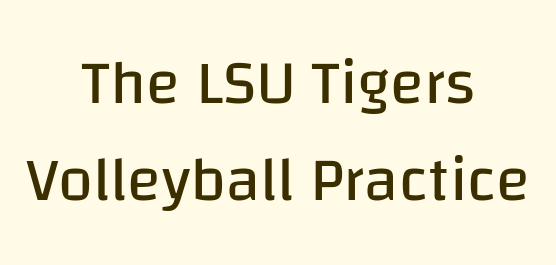
The image shows 63 px regular-weight sans-serif type, upright; set centered, normal line spacing (1.54x), normal letter spacing, not underlined; low stroke contrast and a large x-height.
